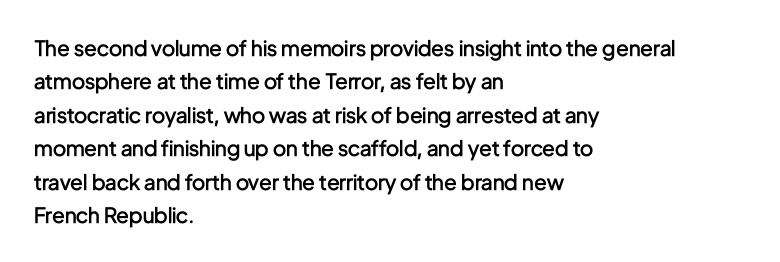
{"italic": "no", "bold": "semi", "underline": "no", "align": "left", "line_spacing": "normal", "line_spacing_ratio": 1.59, "letter_spacing": "normal", "letter_spacing_em": 0.0, "glyph_px": 21}
